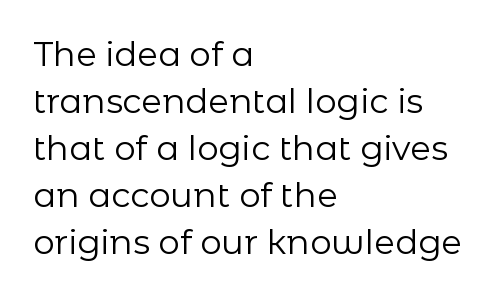
Q: Is the text bold? A: No.
Q: Is the text italic (slanted)? A: No, it is upright.
Q: Is the typeface a serif or a sans-serif typeface? A: Sans-serif.
Q: Is the text underlined? A: No.
Q: How is the paragraph aligned? A: Left-aligned.
Q: Is the spacing between letters normal or unusually wide? A: Normal.
Q: Is the spacing between lines tight, normal or loose? A: Normal.
Q: Width (condensed, normal, or wide)? A: Normal.
Q: Stroke contrast? A: Low.
Q: x-height? A: Medium.
Q: Monospaced? A: No.
